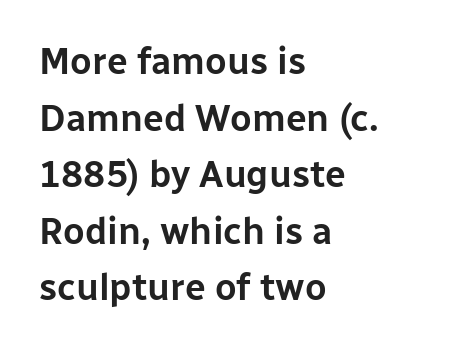
Letter spacing: default. The lines in this sample share a left origin and differ only in where they stop. Examine the stroke ends and you'll find no serifs. The block of text has a typical density, with ordinary space between rows. Rendered with straight, roman letterforms. The space directly below the letters is spotless.
